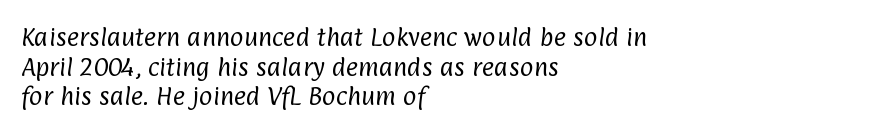
The horizontal fit of the characters is conventional and even. This sample is left-justified, so line endings fall wherever the words run out. Unbolded letterforms with no extra heft. Regular leading. Descenders hang freely into open space.
